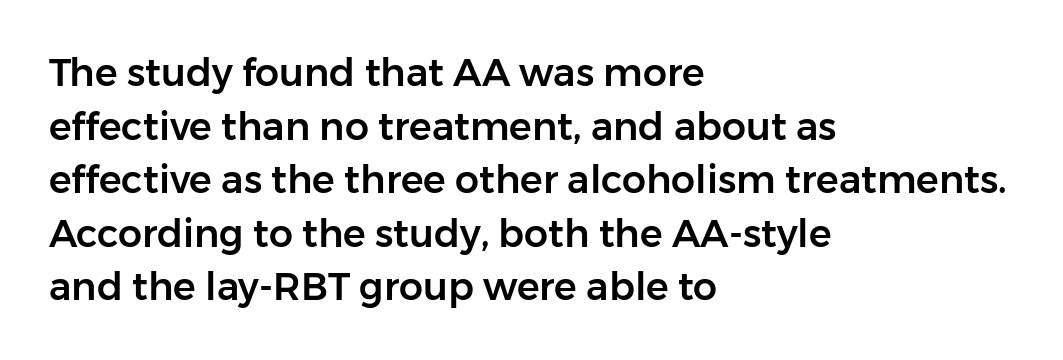
A typesetter would call this proportional, since set widths differ per character. No word sits above an underline. Evenly set lines give the paragraph a standard silhouette. In CSS terms this would be text-align: left. Does the type have serifs? No, each stem ends abruptly.
